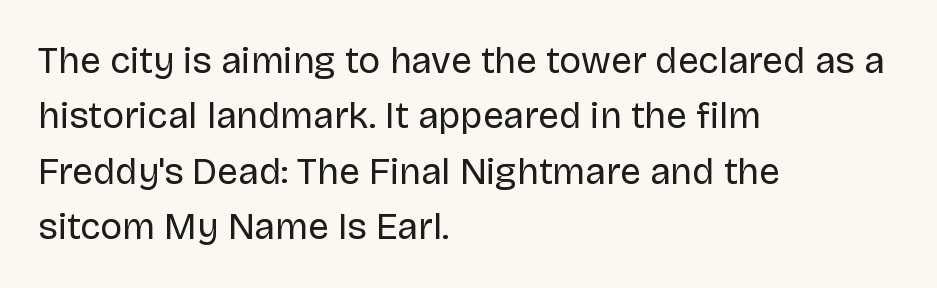
The image shows 37 px regular-weight sans-serif type, upright; set left-aligned, normal line spacing (1.5x), normal letter spacing, not underlined; low stroke contrast and a large x-height.
